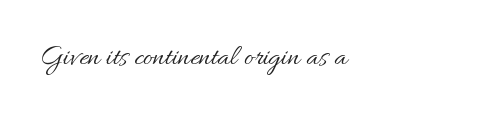
{"bold": "no", "weight": "regular", "width": "normal", "stroke_contrast": "medium", "x_height": "small", "monospaced": "no", "underline": "no", "letter_spacing": "normal", "letter_spacing_em": 0.0, "glyph_px": 29}
